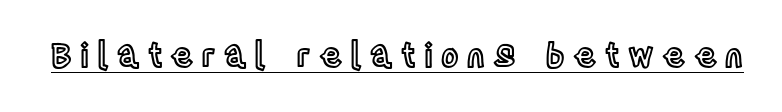
{"italic": "no", "width": "condensed", "x_height": "large", "monospaced": "no", "underline": "yes", "letter_spacing": "wide", "letter_spacing_em": 0.25, "glyph_px": 33}
